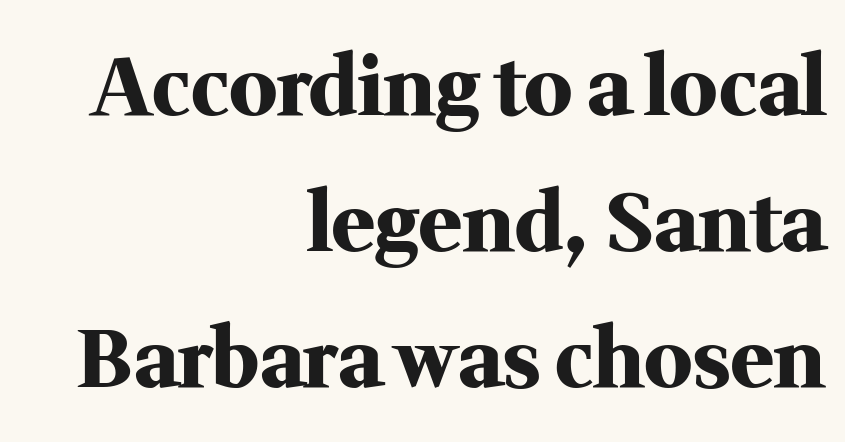
The image shows 80 px heavy serif type, upright; set right-aligned, normal line spacing (1.7x), normal letter spacing, not underlined; medium stroke contrast and a medium x-height.
